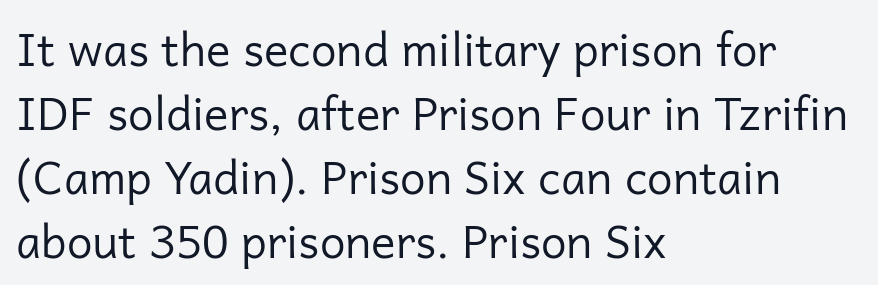
{"serif": "no", "italic": "no", "bold": "no", "weight": "regular", "width": "normal", "stroke_contrast": "low", "x_height": "medium", "monospaced": "no", "underline": "no", "align": "left", "line_spacing": "normal", "line_spacing_ratio": 1.39, "letter_spacing": "normal", "letter_spacing_em": 0.0, "glyph_px": 46}
